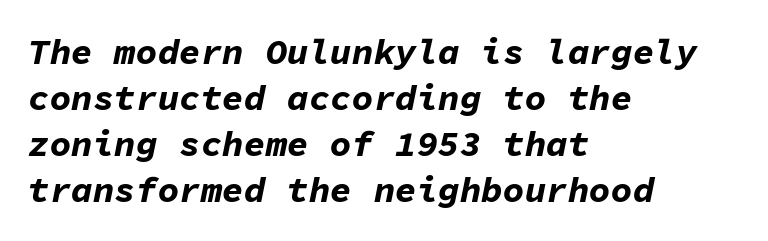
Q: Is the text bold? A: Yes.
Q: Is the text italic (slanted)? A: Yes, it leans right by about 11 degrees.
Q: Is the text underlined? A: No.
Q: How is the paragraph aligned? A: Left-aligned.
Q: Is the spacing between letters normal or unusually wide? A: Normal.
Q: Is the spacing between lines tight, normal or loose? A: Normal.
Q: Width (condensed, normal, or wide)? A: Normal.
Q: Stroke contrast? A: Low.
Q: x-height? A: Medium.
Q: Monospaced? A: Yes.
